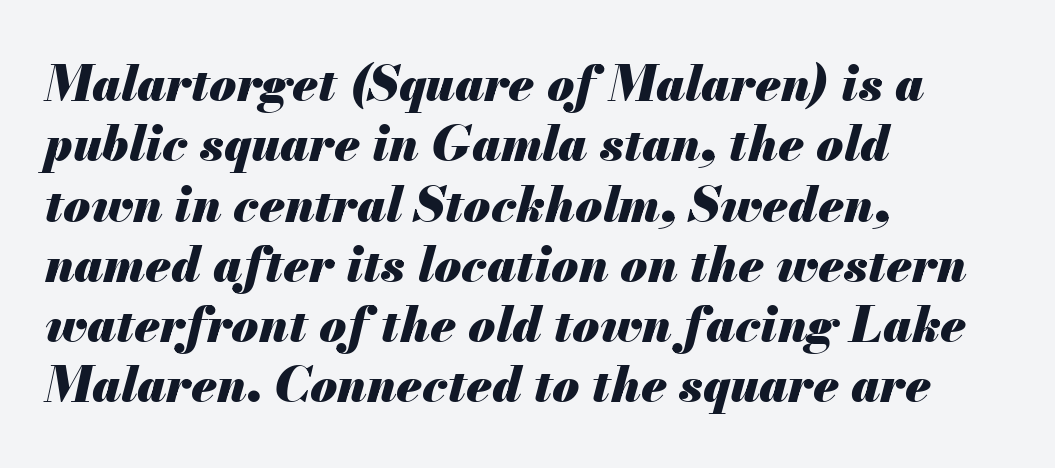
{"italic": "yes", "lean": "right", "slant_degrees": 13, "bold": "yes", "weight": "heavy", "width": "normal", "stroke_contrast": "medium", "x_height": "small", "monospaced": "no", "underline": "no", "align": "left", "line_spacing_ratio": 1.23, "letter_spacing": "normal", "letter_spacing_em": 0.0, "glyph_px": 49}
